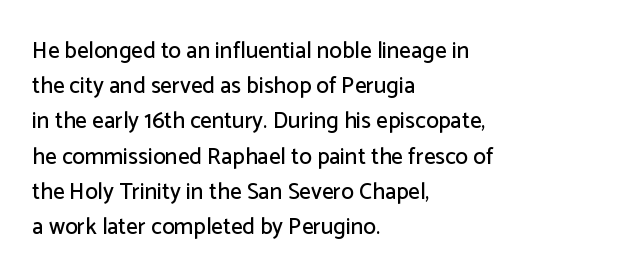
The image shows 23 px text type, upright; set left-aligned, normal line spacing (1.53x), normal letter spacing, not underlined.
